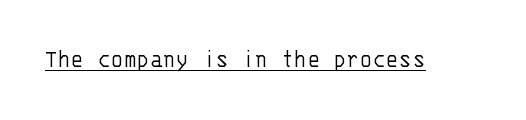
The image shows 27 px text type, upright; set normal letter spacing, underlined.
